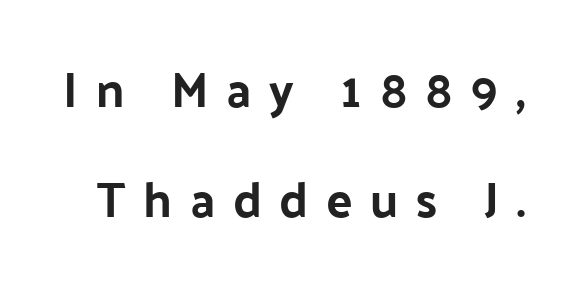
{"serif": "no", "italic": "no", "bold": "yes", "weight": "bold", "width": "normal", "stroke_contrast": "low", "x_height": "medium", "monospaced": "no", "underline": "no", "line_spacing": "loose", "line_spacing_ratio": 2.24, "letter_spacing": "wide", "letter_spacing_em": 0.36, "glyph_px": 49}
